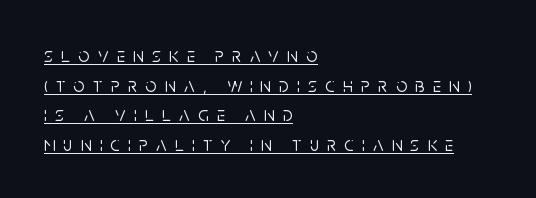
The image shows 20 px text type, upright; set left-aligned, normal line spacing (1.48x), unusually wide letter spacing (+0.41 em), underlined.
